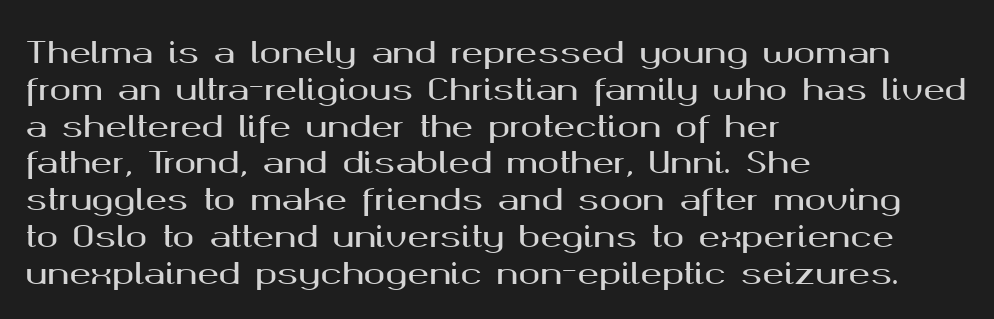
{"serif": "no", "italic": "no", "width": "wide", "stroke_contrast": "medium", "x_height": "medium", "monospaced": "no", "underline": "no", "align": "left", "line_spacing": "normal", "line_spacing_ratio": 1.27, "letter_spacing": "normal", "letter_spacing_em": 0.0, "glyph_px": 29}
